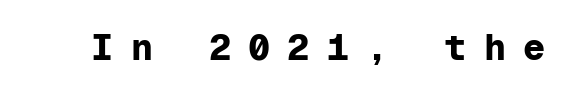
Unlike italic type, these characters show no tilt at all. The words here are not underlined. Set as a true bold cut, around the 700 mark. Display-style spreading of the glyphs; the letterfit is very open. Monospaced: the letters line up in strict vertical columns.
